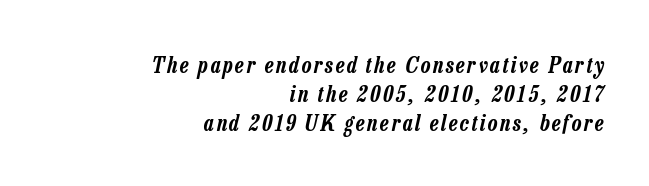
Q: Is the text italic (slanted)? A: Yes, it leans right by about 13 degrees.
Q: Is the text underlined? A: No.
Q: How is the paragraph aligned? A: Right-aligned.
Q: Is the spacing between lines tight, normal or loose? A: Normal.
